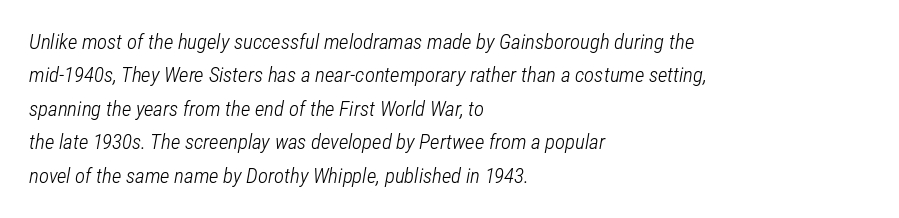
{"italic": "yes", "lean": "right", "slant_degrees": 12, "bold": "no", "underline": "no", "align": "left", "line_spacing": "normal", "line_spacing_ratio": 1.59, "letter_spacing": "normal", "letter_spacing_em": 0.0, "glyph_px": 21}
